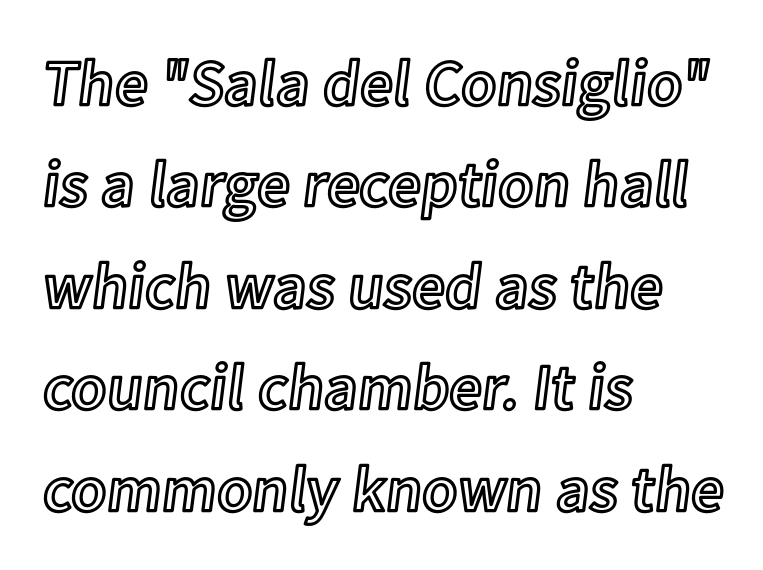
{"width": "normal", "x_height": "medium", "monospaced": "no", "underline": "no", "align": "left", "line_spacing": "normal", "line_spacing_ratio": 1.56, "letter_spacing": "normal", "letter_spacing_em": 0.0, "glyph_px": 65}
